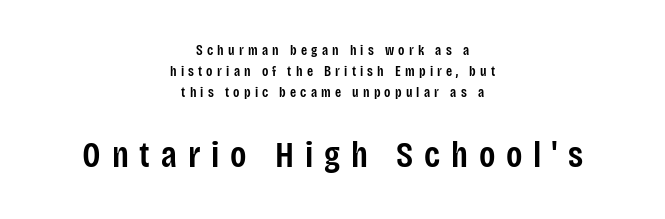
The image shows 36 px semibold, condensed sans-serif type, upright; set centered, normal line spacing (1.51x), unusually wide letter spacing (+0.3 em), not underlined; the second (bottom) block is 2.57x larger; low stroke contrast and a large x-height.
